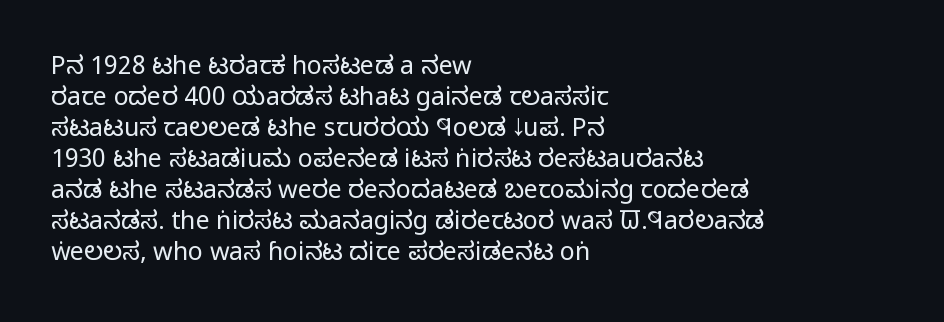
{"italic": "no", "bold": "no", "underline": "no", "align": "left", "line_spacing_ratio": 1.24, "letter_spacing": "normal", "letter_spacing_em": 0.0, "glyph_px": 25}
